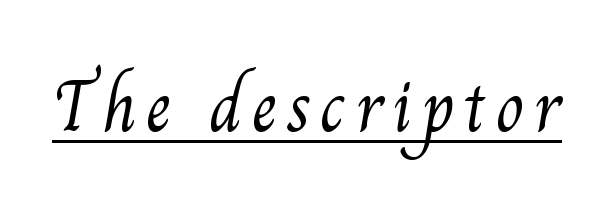
{"serif": "yes", "bold": "no", "weight": "light", "width": "normal", "stroke_contrast": "medium", "x_height": "small", "monospaced": "no", "underline": "yes", "glyph_px": 73}
